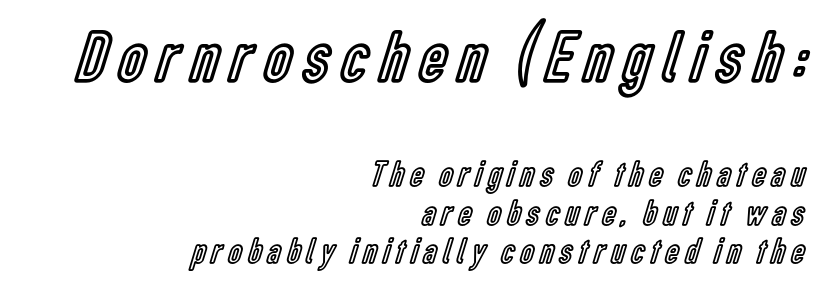
The image shows 74 px condensed type; set right-aligned, tight line spacing (1.03x), not underlined; the first (top) block is 2.0x larger; a medium x-height.
